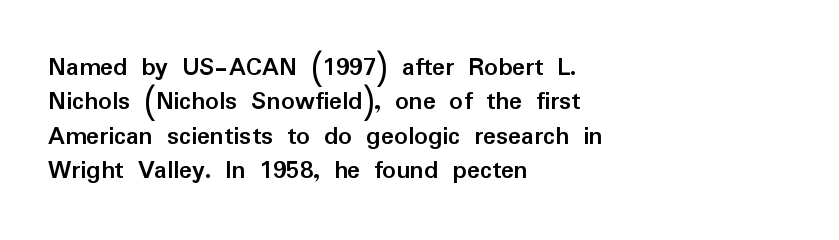
A typesetter would mark this as roman, not italic. Does the copy run flush right? No — it runs flush left. These words are printed bold, with thick strokes throughout. Successive baselines arrive at the customary interval. Caption: standard tracking, unaltered.
